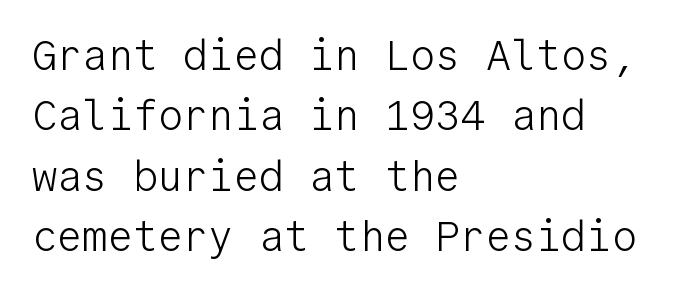
Q: Is the text bold? A: No.
Q: Is the text italic (slanted)? A: No, it is upright.
Q: Is the typeface a serif or a sans-serif typeface? A: Sans-serif.
Q: Is the text underlined? A: No.
Q: How is the paragraph aligned? A: Left-aligned.
Q: Is the spacing between letters normal or unusually wide? A: Normal.
Q: Is the spacing between lines tight, normal or loose? A: Normal.
Q: Width (condensed, normal, or wide)? A: Normal.
Q: Stroke contrast? A: Low.
Q: x-height? A: Medium.
Q: Monospaced? A: Yes.
